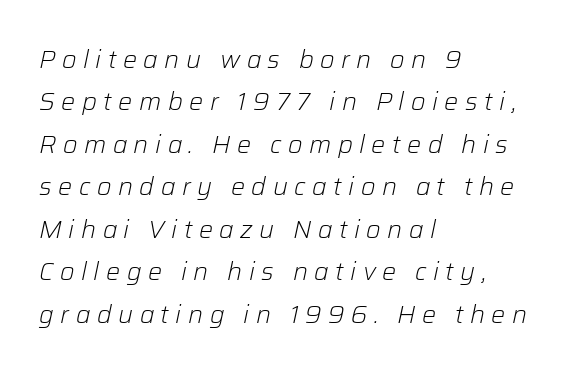
Q: Is the text bold? A: No.
Q: Is the text italic (slanted)? A: Yes, it leans right by about 12 degrees.
Q: Is the text underlined? A: No.
Q: How is the paragraph aligned? A: Left-aligned.
Q: Is the spacing between letters normal or unusually wide? A: Unusually wide.
Q: Is the spacing between lines tight, normal or loose? A: Normal.
